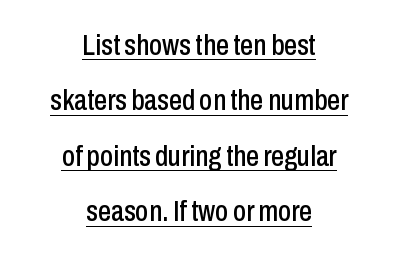
The face used here is rendered with its standard letterfit. This is roman type, the default non-slanted kind. This rendering features underlined lettering. Vertical spacing — loose. The rendering shows plain stroke endings on the letterforms — a sans-serif design.
